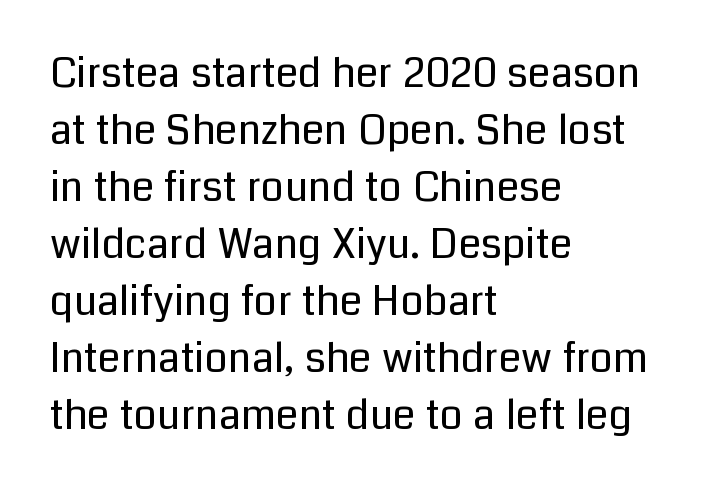
The image shows 41 px regular-weight sans-serif type, upright; set left-aligned, normal line spacing (1.39x), normal letter spacing, not underlined; low stroke contrast and a medium x-height.
